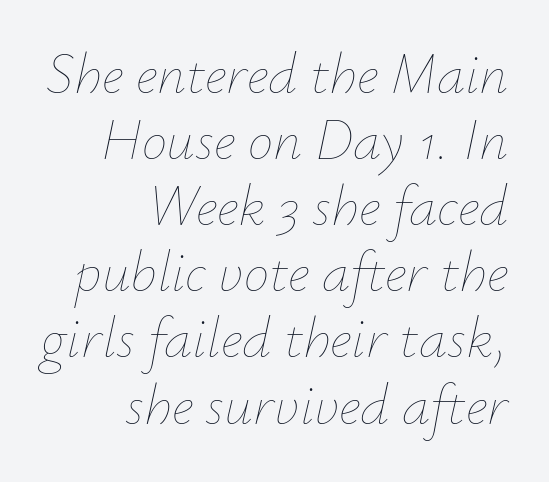
{"italic": "yes", "lean": "right", "slant_degrees": 12, "bold": "no", "weight": "thin", "width": "normal", "stroke_contrast": "low", "x_height": "small", "monospaced": "no", "underline": "no", "align": "right", "line_spacing_ratio": 1.16, "letter_spacing": "normal", "letter_spacing_em": 0.0, "glyph_px": 57}
